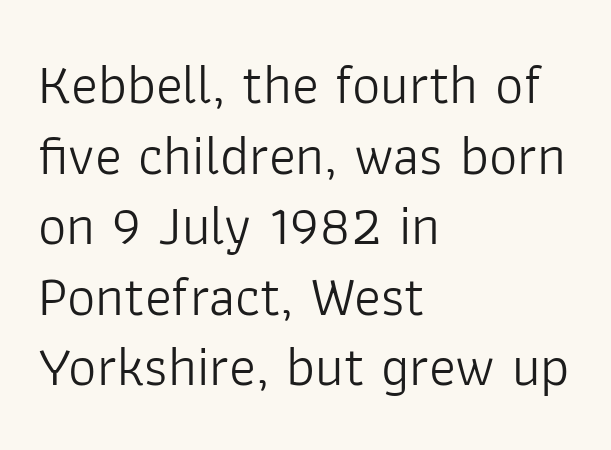
{"serif": "no", "italic": "no", "bold": "no", "weight": "light", "width": "normal", "stroke_contrast": "low", "x_height": "medium", "monospaced": "no", "underline": "no", "align": "left", "line_spacing": "normal", "line_spacing_ratio": 1.26, "letter_spacing": "normal", "letter_spacing_em": 0.0, "glyph_px": 56}
